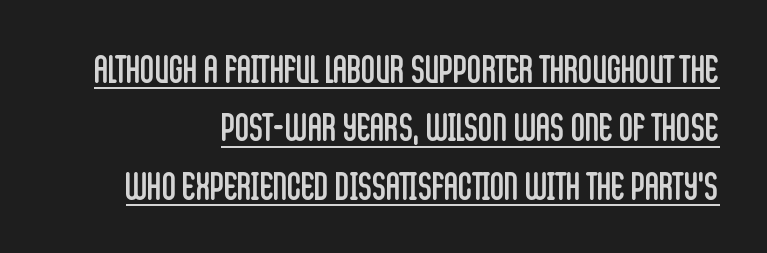
Q: Is the text bold? A: No.
Q: Is the text italic (slanted)? A: No, it is upright.
Q: Is the typeface a serif or a sans-serif typeface? A: Sans-serif.
Q: Is the text underlined? A: Yes.
Q: How is the paragraph aligned? A: Right-aligned.
Q: Is the spacing between letters normal or unusually wide? A: Normal.
Q: Is the spacing between lines tight, normal or loose? A: Normal.
Q: Width (condensed, normal, or wide)? A: Condensed.
Q: Stroke contrast? A: Low.
Q: x-height? A: Large.
Q: Monospaced? A: No.
